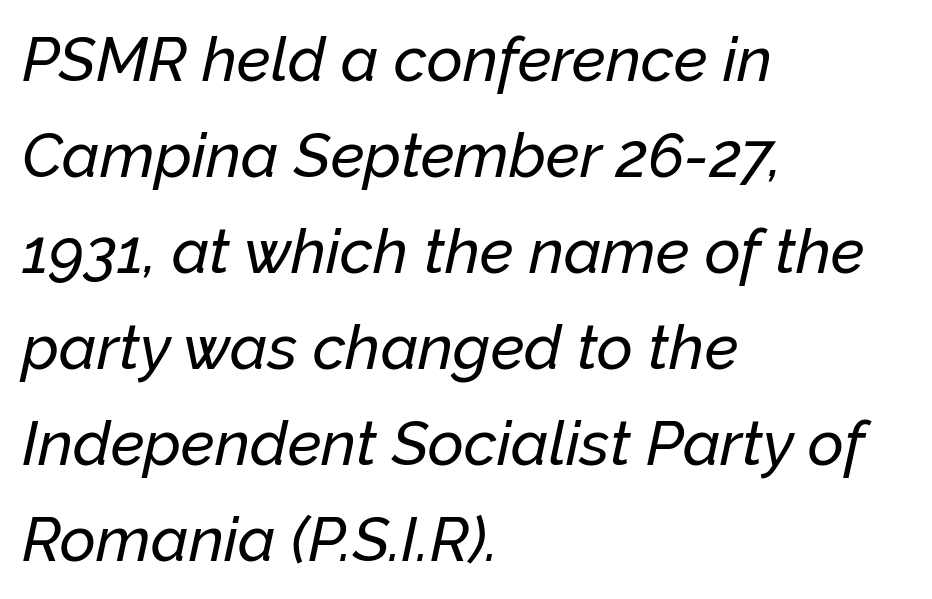
Q: Is the text italic (slanted)? A: Yes, it leans right by about 12 degrees.
Q: Is the text underlined? A: No.
Q: How is the paragraph aligned? A: Left-aligned.
Q: Is the spacing between letters normal or unusually wide? A: Normal.
Q: Is the spacing between lines tight, normal or loose? A: Normal.
Q: Width (condensed, normal, or wide)? A: Normal.
Q: Stroke contrast? A: Low.
Q: x-height? A: Medium.
Q: Monospaced? A: No.
